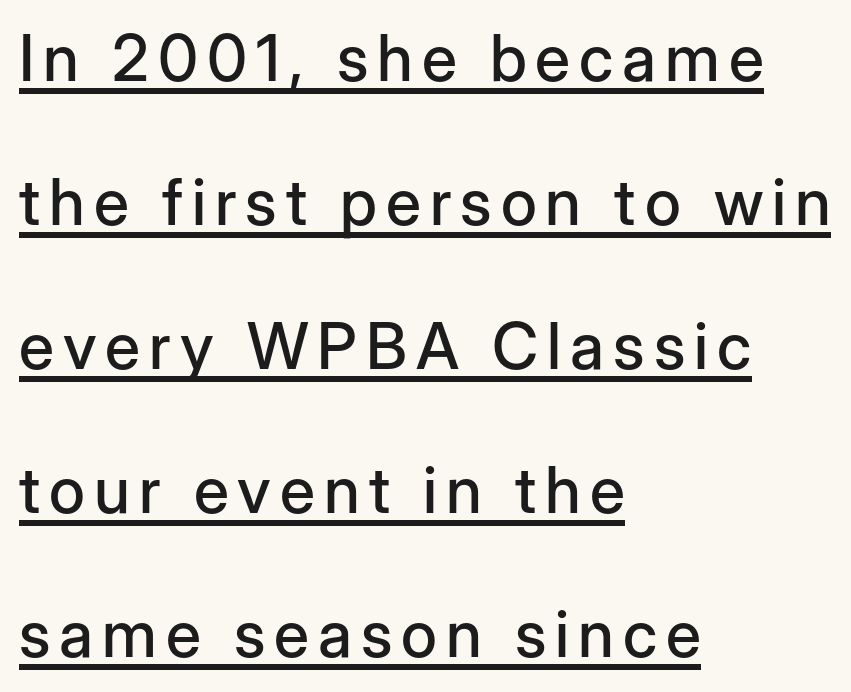
Q: Is the text italic (slanted)? A: No, it is upright.
Q: Is the typeface a serif or a sans-serif typeface? A: Sans-serif.
Q: Is the text underlined? A: Yes.
Q: How is the paragraph aligned? A: Left-aligned.
Q: Is the spacing between lines tight, normal or loose? A: Loose.
Q: Width (condensed, normal, or wide)? A: Normal.
Q: Stroke contrast? A: Low.
Q: x-height? A: Medium.
Q: Monospaced? A: No.
